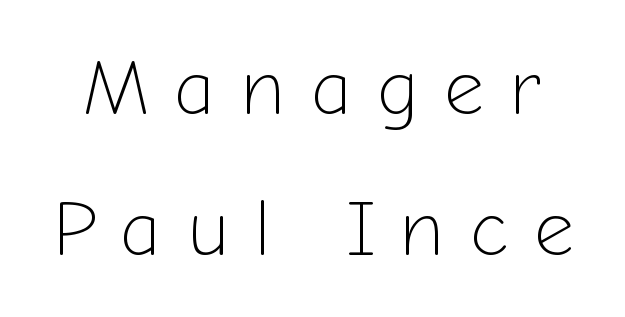
The image shows 79 px light sans-serif type, upright; set line spacing 1.78x, unusually wide letter spacing (+0.31 em), not underlined; low stroke contrast and a medium x-height.
